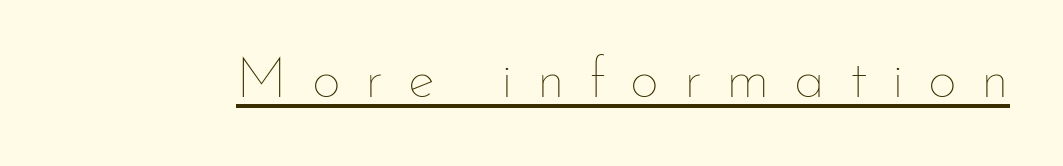
Q: Is the text bold? A: No.
Q: Is the text italic (slanted)? A: No, it is upright.
Q: Is the text underlined? A: Yes.
Q: Is the spacing between letters normal or unusually wide? A: Unusually wide.
Q: Width (condensed, normal, or wide)? A: Normal.
Q: Stroke contrast? A: Low.
Q: x-height? A: Small.
Q: Monospaced? A: No.
